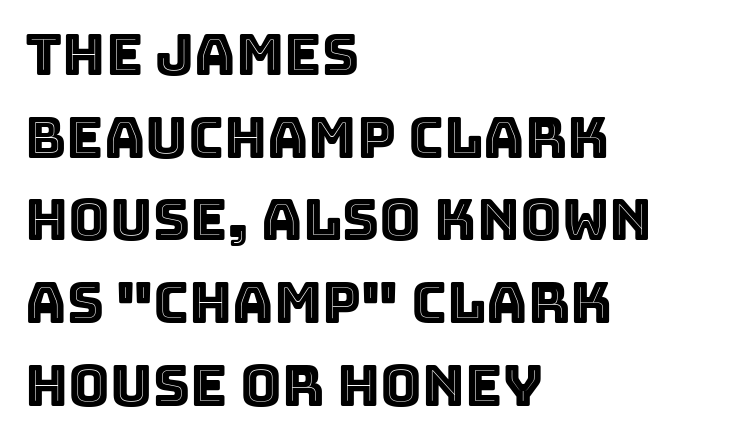
The image shows 57 px text type, upright; set left-aligned, normal line spacing (1.45x), normal letter spacing, not underlined; a large x-height.
